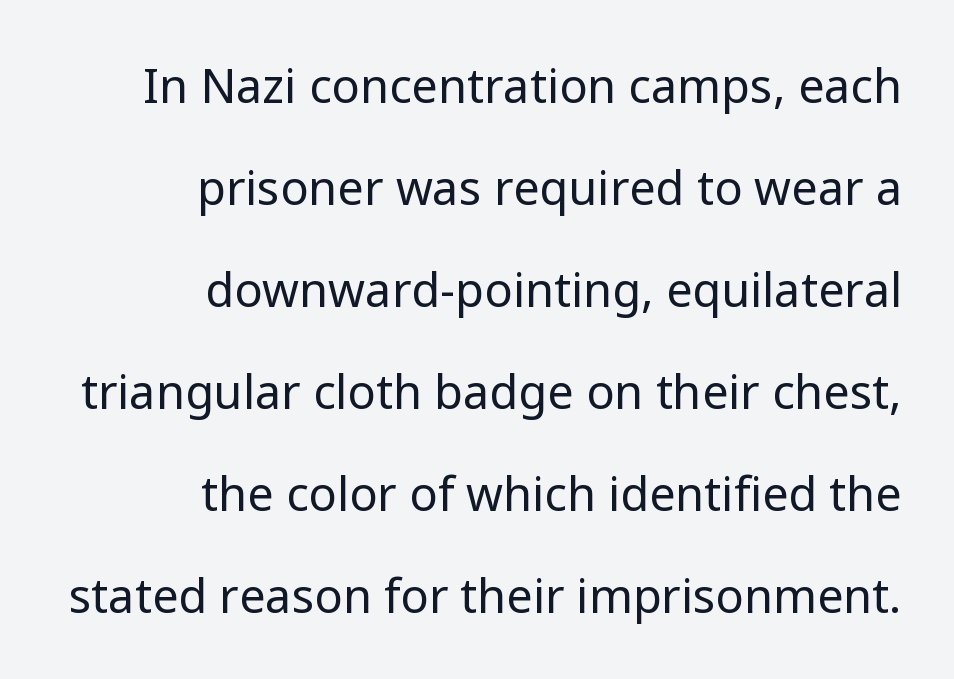
The image shows 47 px regular-weight sans-serif type, upright; set right-aligned, loose line spacing (2.17x), normal letter spacing, not underlined; low stroke contrast and a medium x-height.
